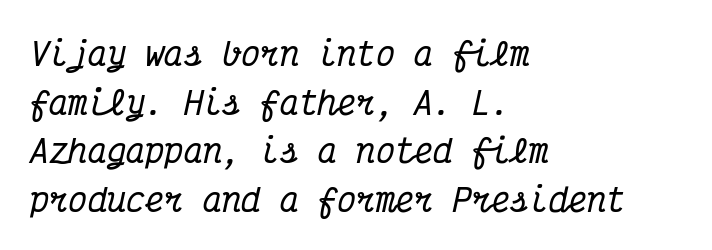
The image shows 32 px condensed serif type, italic (leaning right), monospaced; set left-aligned, normal line spacing (1.52x), normal letter spacing, not underlined; medium stroke contrast and a medium x-height.
